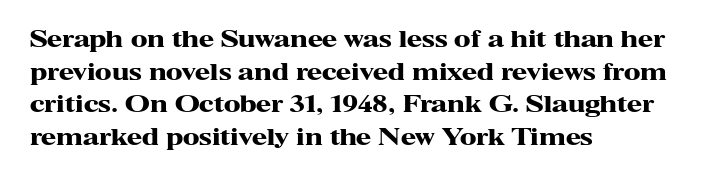
The letters stand straight up with perfectly vertical stems. Vertical spacing — default. Beneath every word, the page is bare. Typeset ragged right — the left edge is the straight one.
